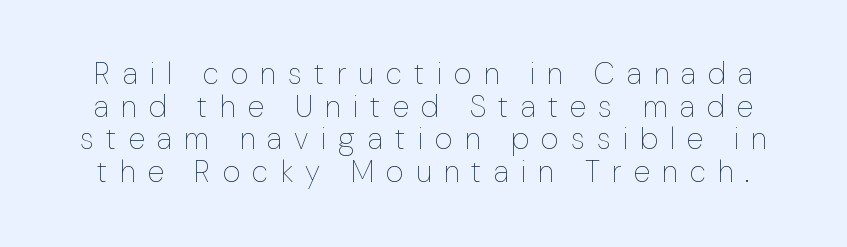
{"italic": "no", "bold": "no", "weight": "thin", "width": "normal", "stroke_contrast": "low", "x_height": "medium", "monospaced": "no", "underline": "no", "line_spacing": "tight", "line_spacing_ratio": 1.09, "letter_spacing": "wide", "letter_spacing_em": 0.41, "glyph_px": 30}
